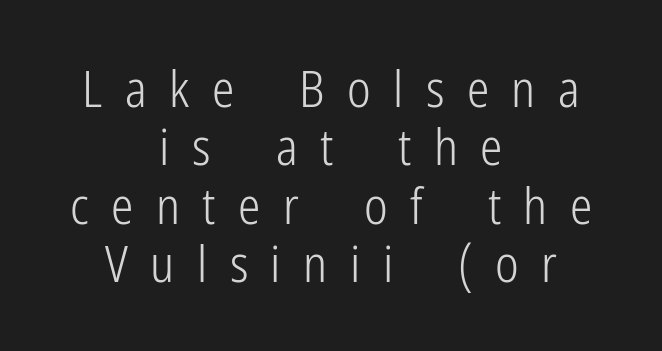
Q: Is the text bold? A: No.
Q: Is the text italic (slanted)? A: No, it is upright.
Q: Is the typeface a serif or a sans-serif typeface? A: Sans-serif.
Q: Is the text underlined? A: No.
Q: How is the paragraph aligned? A: Centered.
Q: Is the spacing between letters normal or unusually wide? A: Unusually wide.
Q: Width (condensed, normal, or wide)? A: Condensed.
Q: Stroke contrast? A: Low.
Q: x-height? A: Medium.
Q: Monospaced? A: No.
